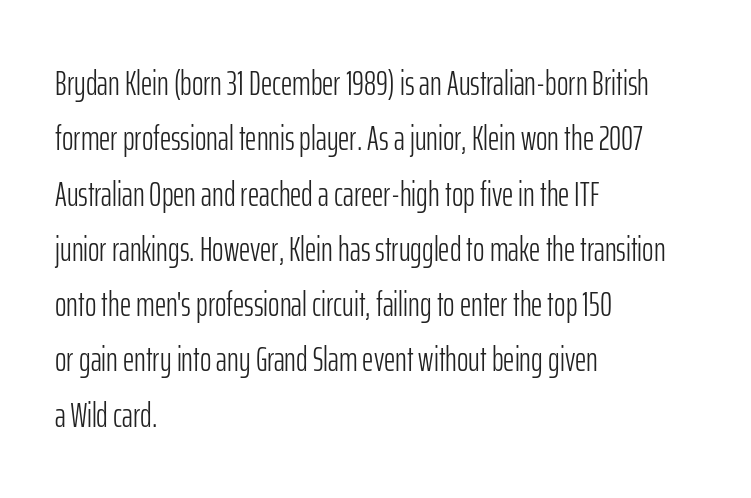
The image shows 35 px light, condensed sans-serif type, upright; set left-aligned, normal line spacing (1.58x), normal letter spacing, not underlined; low stroke contrast and a medium x-height.
